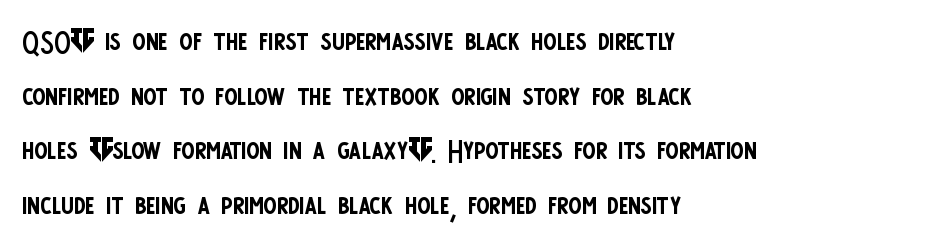
The image shows 39 px regular-weight, condensed sans-serif type, upright; set left-aligned, normal line spacing (1.4x), normal letter spacing, not underlined; low stroke contrast and a large x-height.
